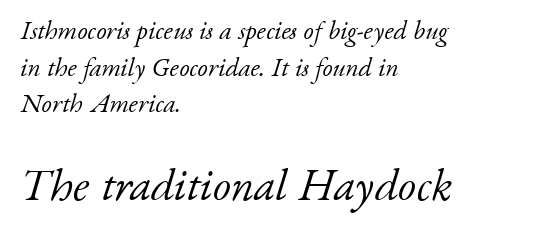
{"serif": "yes", "italic": "yes", "lean": "right", "slant_degrees": 17, "bold": "no", "weight": "light", "width": "normal", "stroke_contrast": "low", "x_height": "small", "monospaced": "no", "underline": "no", "align": "left", "line_spacing": "normal", "line_spacing_ratio": 1.41, "letter_spacing": "normal", "letter_spacing_em": 0.0, "larger_block": "second", "size_ratio": 1.77, "glyph_px": 46}
